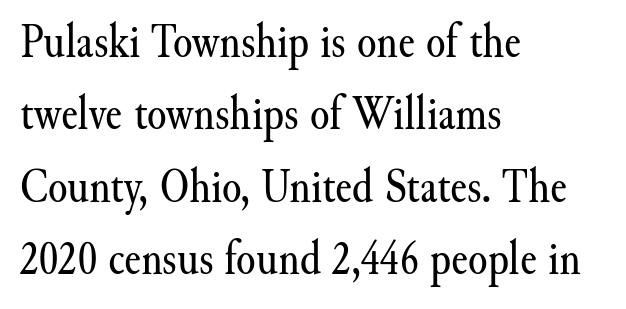
Q: Is the text bold? A: No.
Q: Is the text italic (slanted)? A: No, it is upright.
Q: Is the typeface a serif or a sans-serif typeface? A: Serif.
Q: Is the text underlined? A: No.
Q: How is the paragraph aligned? A: Left-aligned.
Q: Is the spacing between letters normal or unusually wide? A: Normal.
Q: Is the spacing between lines tight, normal or loose? A: Normal.
Q: Width (condensed, normal, or wide)? A: Normal.
Q: Stroke contrast? A: Medium.
Q: x-height? A: Small.
Q: Monospaced? A: No.
